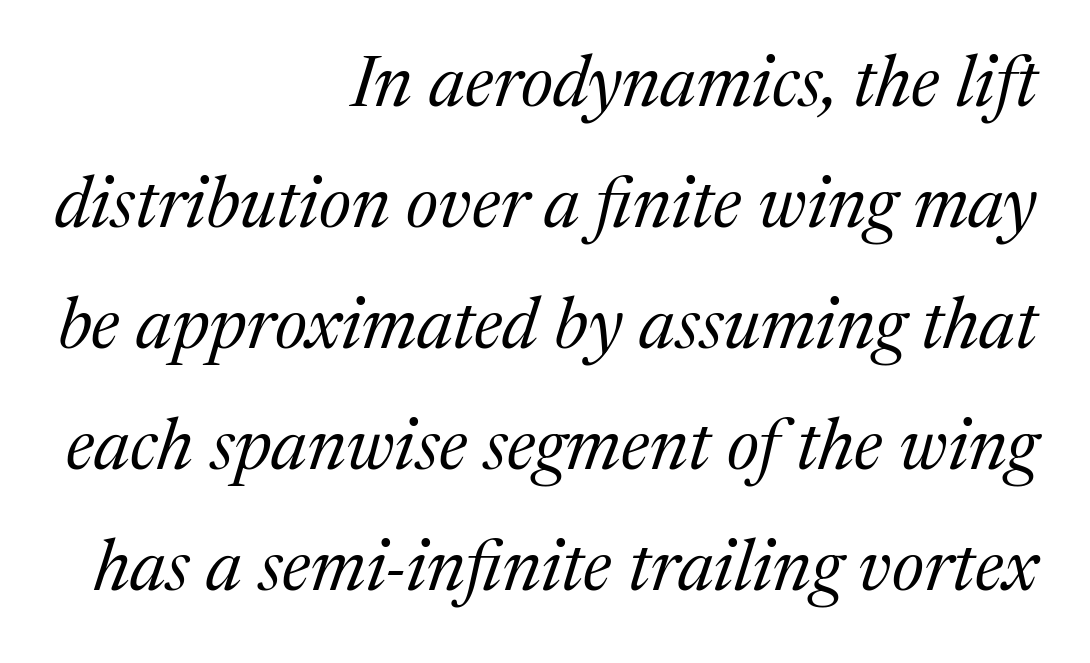
Q: Is the text bold? A: No.
Q: Is the text italic (slanted)? A: Yes, it leans right by about 17 degrees.
Q: Is the typeface a serif or a sans-serif typeface? A: Serif.
Q: Is the text underlined? A: No.
Q: How is the paragraph aligned? A: Right-aligned.
Q: Is the spacing between letters normal or unusually wide? A: Normal.
Q: Is the spacing between lines tight, normal or loose? A: Normal.
Q: Width (condensed, normal, or wide)? A: Normal.
Q: Stroke contrast? A: Medium.
Q: x-height? A: Medium.
Q: Monospaced? A: No.
